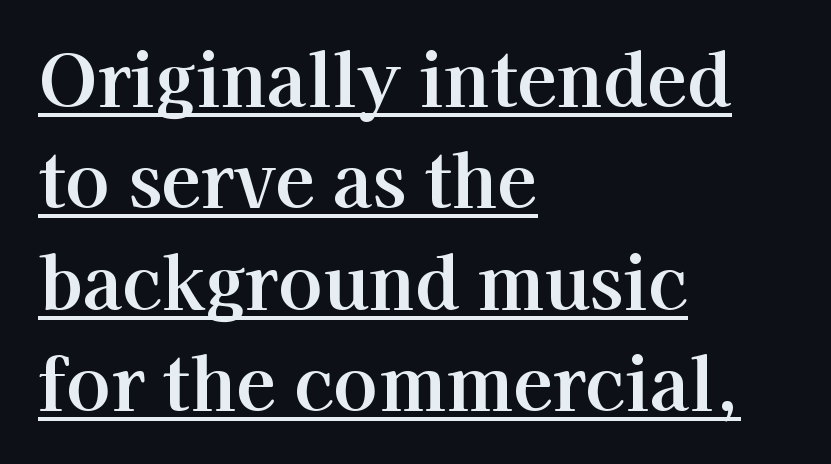
The passage shown is typed in a proportional face where columns would drift. Type style note: has serifs. The horizontal fit of the characters is conventional and even. Typeset ragged right — the left edge is the straight one.
